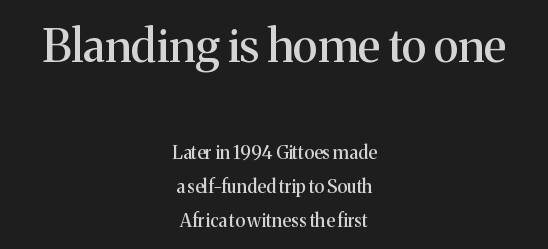
{"serif": "yes", "italic": "no", "width": "normal", "stroke_contrast": "medium", "x_height": "medium", "monospaced": "no", "underline": "no", "align": "center", "line_spacing": "loose", "line_spacing_ratio": 1.91, "letter_spacing": "normal", "letter_spacing_em": 0.0, "larger_block": "first", "size_ratio": 2.56, "glyph_px": 46}
